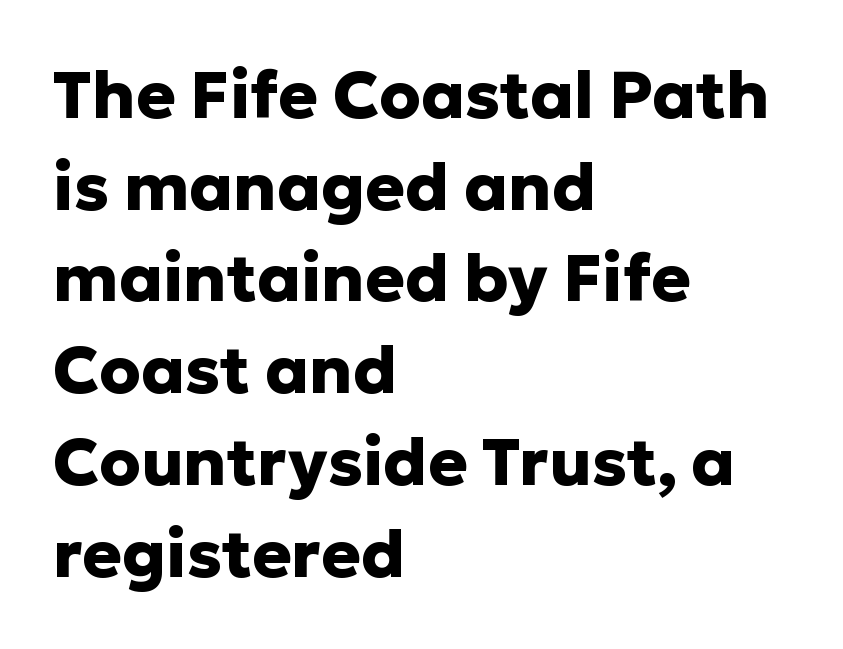
The image shows 66 px heavy sans-serif type, upright; set left-aligned, normal line spacing (1.39x), normal letter spacing, not underlined; low stroke contrast and a medium x-height.
